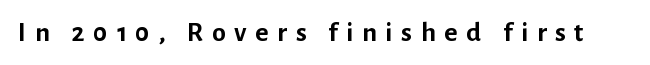
Compared with typical body copy, the letter spacing here is much looser. The face used here is proportionally spaced, like ordinary book or web type. The glyphs are unaccompanied by any horizontal stroke below them. Unlike italic type, these characters show no tilt at all. Its strokes are broad and dark, the hallmark of bold type. This rendering employs a face without finishing strokes, i.e., a sans-serif.
